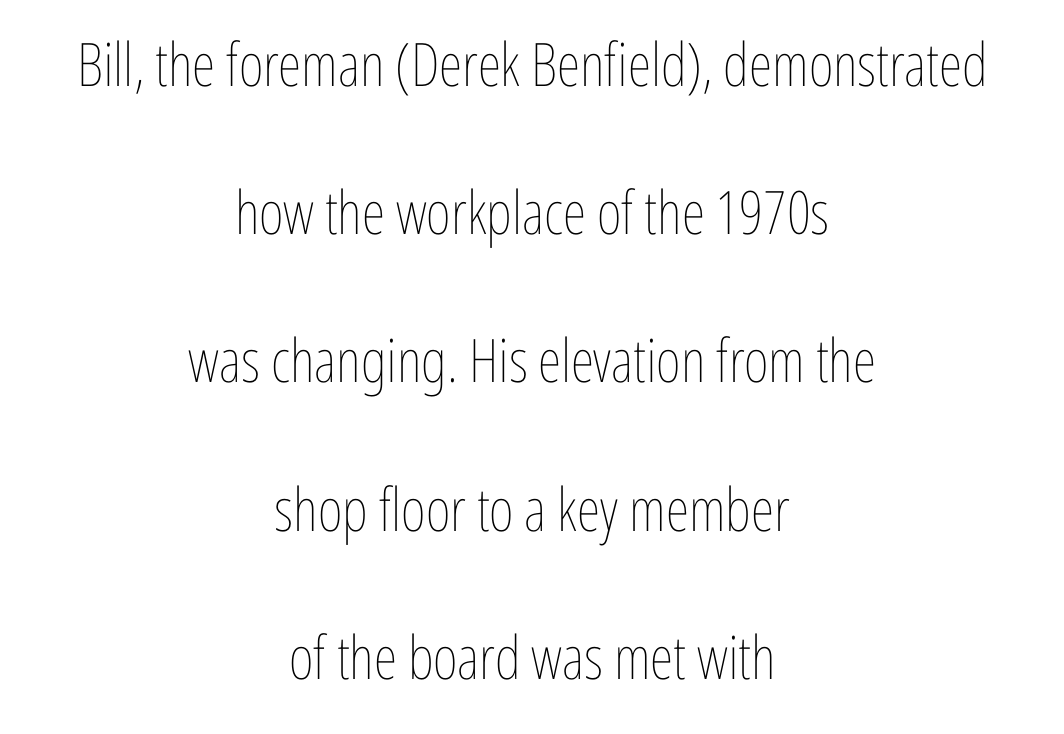
Q: Is the text bold? A: No.
Q: Is the text italic (slanted)? A: No, it is upright.
Q: Is the text underlined? A: No.
Q: How is the paragraph aligned? A: Centered.
Q: Is the spacing between letters normal or unusually wide? A: Normal.
Q: Is the spacing between lines tight, normal or loose? A: Loose.
Q: Width (condensed, normal, or wide)? A: Condensed.
Q: Stroke contrast? A: Low.
Q: x-height? A: Medium.
Q: Monospaced? A: No.
